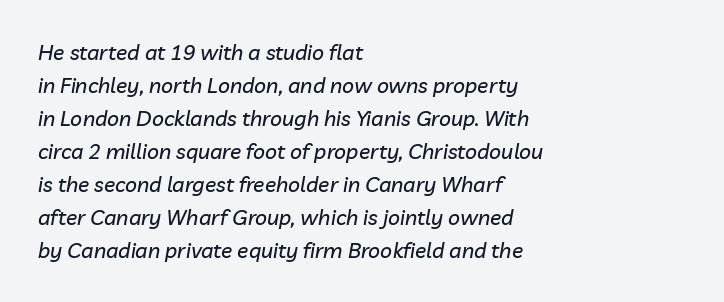
{"italic": "yes", "lean": "right", "slant_degrees": 10, "underline": "no", "align": "left", "line_spacing": "normal", "line_spacing_ratio": 1.57, "letter_spacing": "normal", "letter_spacing_em": 0.0, "glyph_px": 21}
